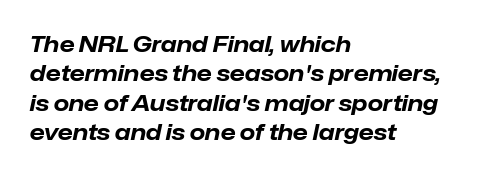
{"italic": "yes", "lean": "right", "slant_degrees": 12, "bold": "yes", "underline": "no", "align": "left", "line_spacing": "normal", "line_spacing_ratio": 1.34, "letter_spacing": "normal", "letter_spacing_em": 0.0, "glyph_px": 22}
